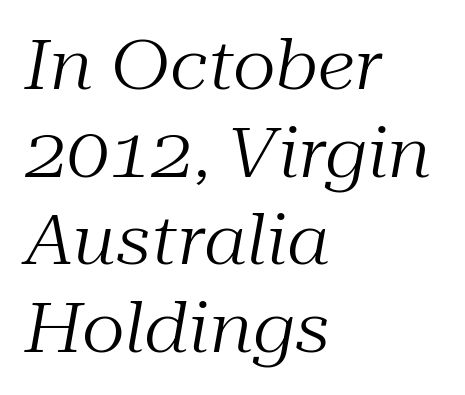
Q: Is the text bold? A: No.
Q: Is the text italic (slanted)? A: Yes, it leans right by about 10 degrees.
Q: Is the typeface a serif or a sans-serif typeface? A: Serif.
Q: Is the text underlined? A: No.
Q: How is the paragraph aligned? A: Left-aligned.
Q: Is the spacing between letters normal or unusually wide? A: Normal.
Q: Is the spacing between lines tight, normal or loose? A: Normal.
Q: Width (condensed, normal, or wide)? A: Normal.
Q: Stroke contrast? A: Medium.
Q: x-height? A: Medium.
Q: Monospaced? A: No.
